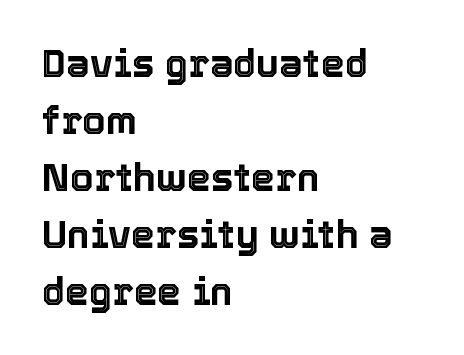
Q: Is the text italic (slanted)? A: No, it is upright.
Q: Is the text underlined? A: No.
Q: How is the paragraph aligned? A: Left-aligned.
Q: Is the spacing between letters normal or unusually wide? A: Normal.
Q: Is the spacing between lines tight, normal or loose? A: Normal.
Q: Width (condensed, normal, or wide)? A: Normal.
Q: x-height? A: Medium.
Q: Monospaced? A: No.
